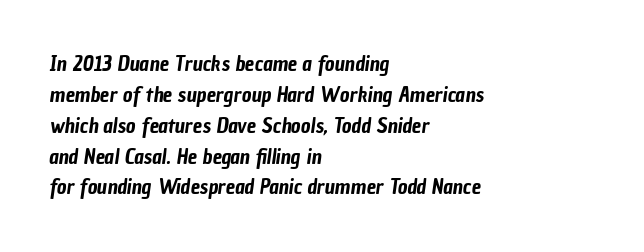
{"underline": "no", "align": "left", "line_spacing": "normal", "line_spacing_ratio": 1.47, "letter_spacing": "normal", "letter_spacing_em": 0.0, "glyph_px": 21}
